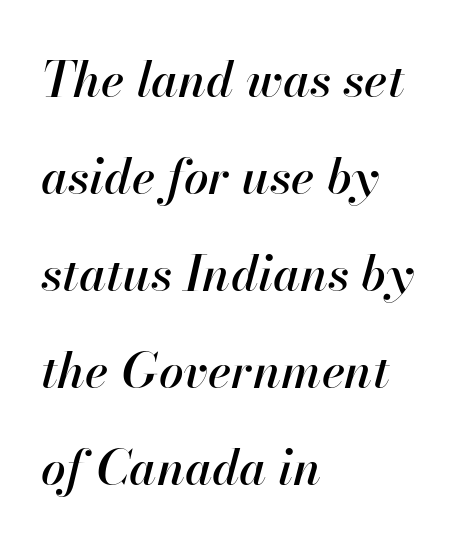
Q: Is the text italic (slanted)? A: Yes, it leans right by about 13 degrees.
Q: Is the text underlined? A: No.
Q: How is the paragraph aligned? A: Left-aligned.
Q: Is the spacing between letters normal or unusually wide? A: Normal.
Q: Is the spacing between lines tight, normal or loose? A: Loose.
Q: Width (condensed, normal, or wide)? A: Normal.
Q: Stroke contrast? A: High.
Q: x-height? A: Small.
Q: Monospaced? A: No.
